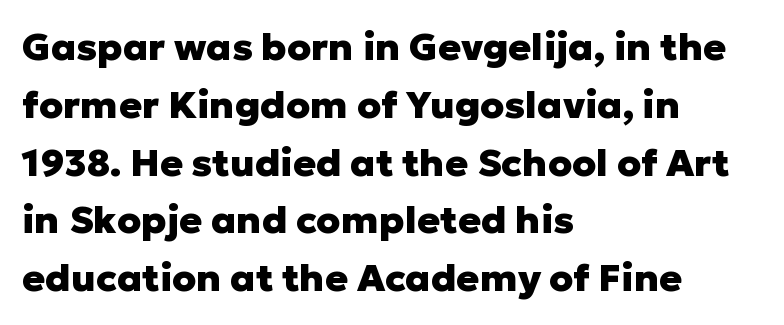
Q: Is the text bold? A: Yes.
Q: Is the text italic (slanted)? A: No, it is upright.
Q: Is the typeface a serif or a sans-serif typeface? A: Sans-serif.
Q: Is the text underlined? A: No.
Q: How is the paragraph aligned? A: Left-aligned.
Q: Is the spacing between letters normal or unusually wide? A: Normal.
Q: Is the spacing between lines tight, normal or loose? A: Normal.
Q: Width (condensed, normal, or wide)? A: Normal.
Q: Stroke contrast? A: Low.
Q: x-height? A: Medium.
Q: Monospaced? A: No.
